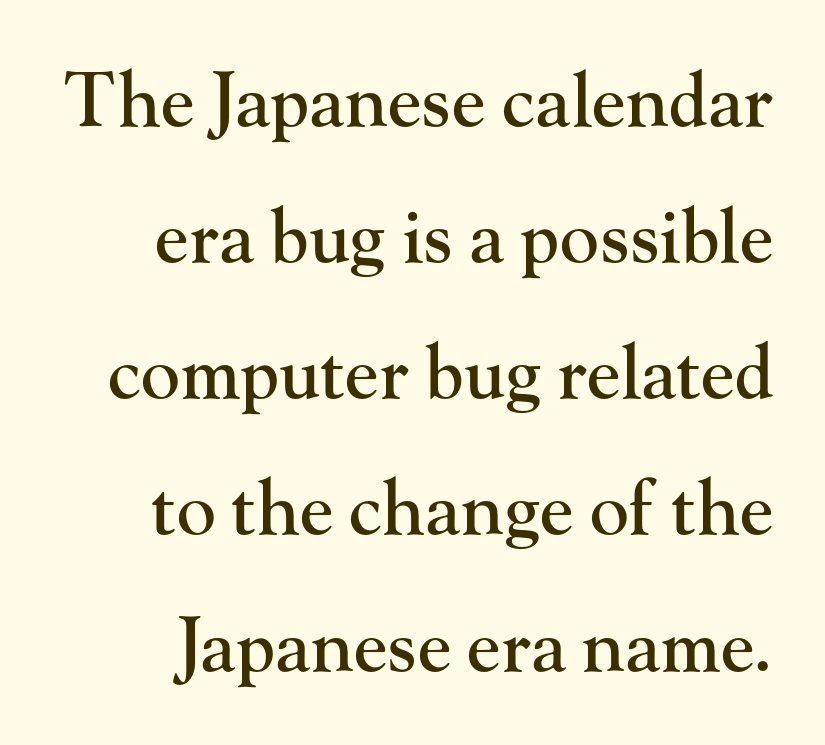
{"serif": "yes", "italic": "no", "width": "normal", "stroke_contrast": "high", "x_height": "small", "monospaced": "no", "underline": "no", "line_spacing_ratio": 1.84, "letter_spacing": "normal", "letter_spacing_em": 0.0, "glyph_px": 74}
